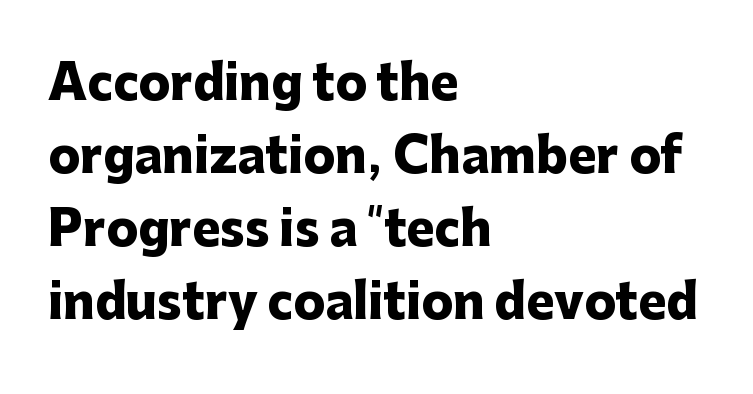
The image shows 47 px heavy sans-serif type, upright; set left-aligned, normal line spacing (1.55x), normal letter spacing, not underlined; low stroke contrast and a medium x-height.
